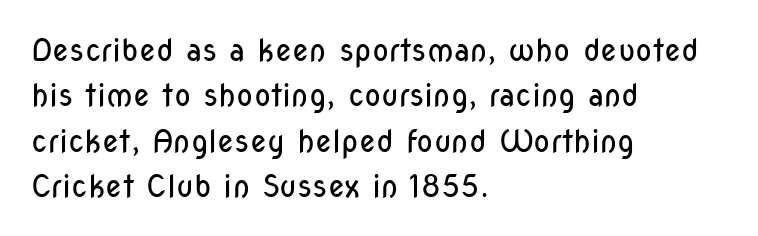
{"serif": "no", "italic": "no", "bold": "no", "weight": "regular", "width": "condensed", "stroke_contrast": "low", "x_height": "medium", "monospaced": "no", "underline": "no", "align": "left", "line_spacing": "normal", "line_spacing_ratio": 1.46, "letter_spacing": "normal", "letter_spacing_em": 0.0, "glyph_px": 31}
